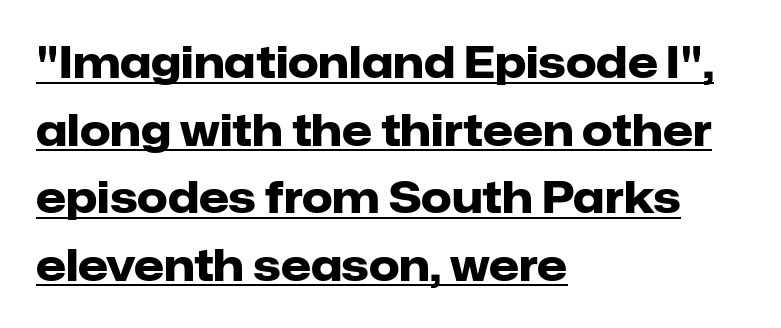
{"serif": "no", "italic": "no", "bold": "yes", "weight": "heavy", "width": "normal", "stroke_contrast": "low", "x_height": "medium", "monospaced": "no", "underline": "yes", "align": "left", "line_spacing": "normal", "line_spacing_ratio": 1.57, "letter_spacing": "normal", "letter_spacing_em": 0.0, "glyph_px": 43}
